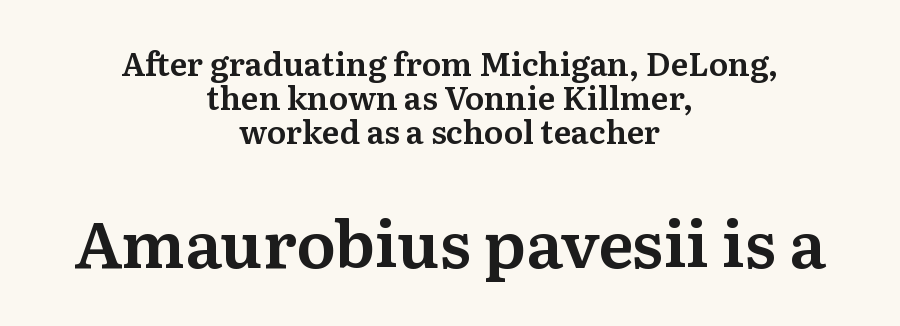
The image shows 65 px serif type, upright; set centered, tight line spacing (1.06x), normal letter spacing, not underlined; the second (bottom) block is 2.03x larger; medium stroke contrast and a medium x-height.
